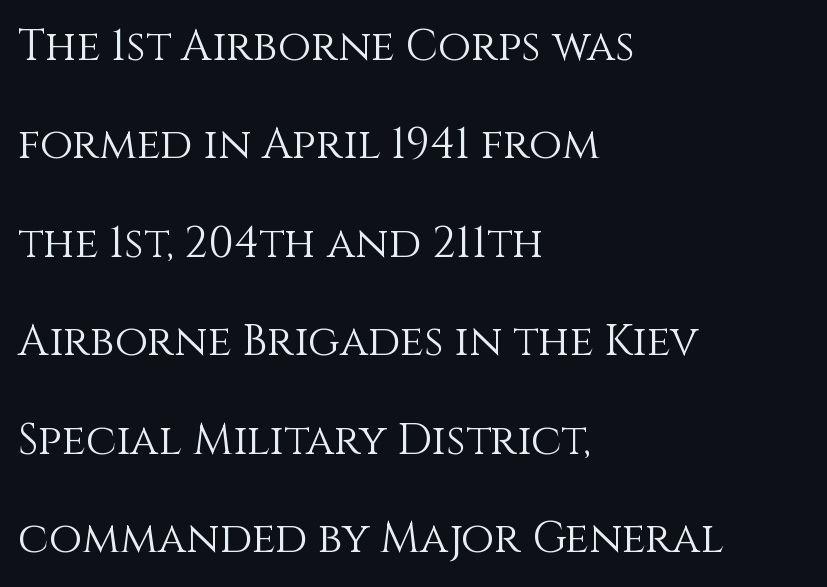
Q: Is the text bold? A: No.
Q: Is the text italic (slanted)? A: No, it is upright.
Q: Is the text underlined? A: No.
Q: How is the paragraph aligned? A: Left-aligned.
Q: Is the spacing between letters normal or unusually wide? A: Normal.
Q: Is the spacing between lines tight, normal or loose? A: Loose.
Q: Width (condensed, normal, or wide)? A: Normal.
Q: Stroke contrast? A: Medium.
Q: x-height? A: Large.
Q: Monospaced? A: No.
